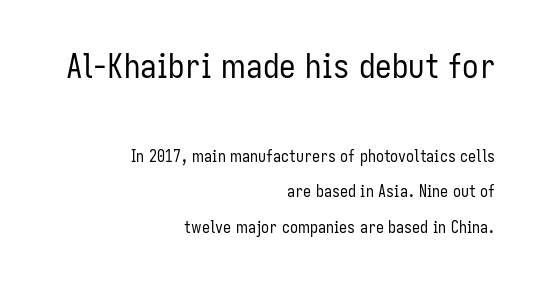
{"serif": "no", "italic": "no", "bold": "no", "weight": "regular", "width": "condensed", "stroke_contrast": "low", "x_height": "medium", "monospaced": "no", "underline": "no", "align": "right", "line_spacing": "loose", "line_spacing_ratio": 2.22, "letter_spacing": "normal", "letter_spacing_em": 0.0, "larger_block": "first", "size_ratio": 2.06, "glyph_px": 33}
